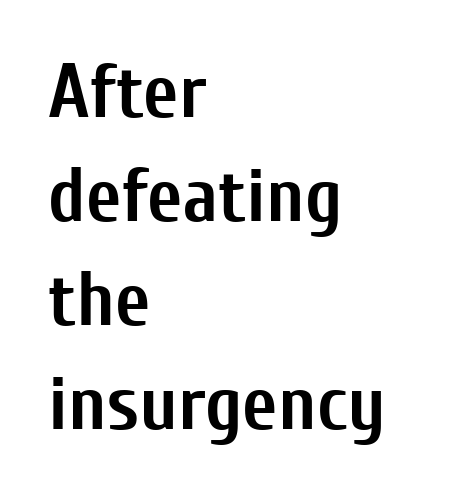
Q: Is the text bold? A: Yes.
Q: Is the text italic (slanted)? A: No, it is upright.
Q: Is the typeface a serif or a sans-serif typeface? A: Sans-serif.
Q: Is the text underlined? A: No.
Q: How is the paragraph aligned? A: Left-aligned.
Q: Is the spacing between letters normal or unusually wide? A: Normal.
Q: Is the spacing between lines tight, normal or loose? A: Normal.
Q: Width (condensed, normal, or wide)? A: Condensed.
Q: Stroke contrast? A: Low.
Q: x-height? A: Medium.
Q: Monospaced? A: No.
